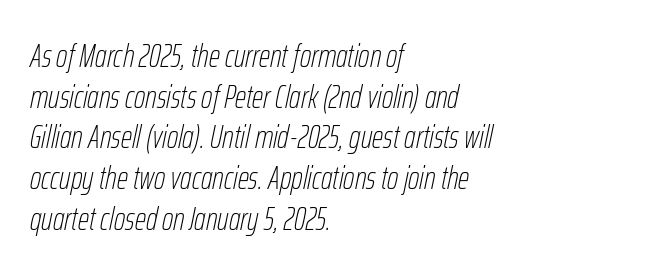
{"italic": "yes", "lean": "right", "slant_degrees": 12, "bold": "no", "weight": "thin", "width": "condensed", "stroke_contrast": "low", "x_height": "medium", "monospaced": "no", "underline": "no", "align": "left", "line_spacing": "normal", "line_spacing_ratio": 1.27, "letter_spacing": "normal", "letter_spacing_em": 0.0, "glyph_px": 32}
